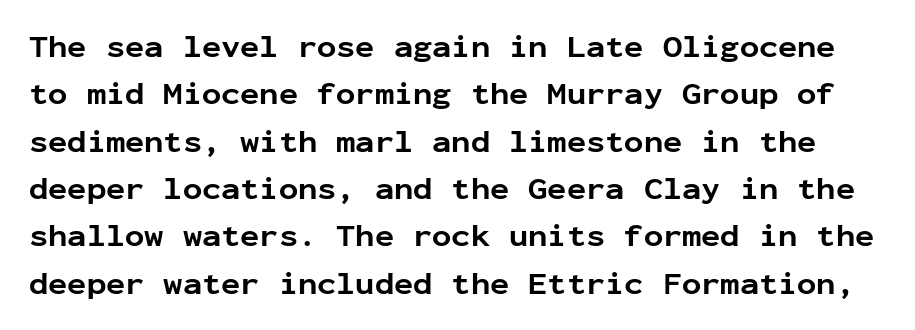
The image shows 32 px bold sans-serif type, upright, monospaced; set normal line spacing (1.48x), normal letter spacing, not underlined; low stroke contrast and a medium x-height.
